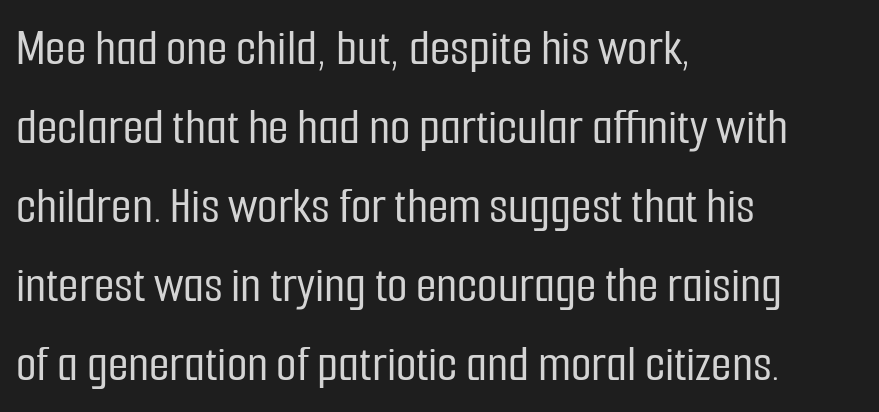
The font family rendered here belongs to the sans-serif group. This sample has the flowing, uneven cadence of proportional lettering. The glyphs are unaccompanied by any horizontal stroke below them. There is no visible air inserted between adjacent glyphs. Does the copy run flush right? No — it runs flush left. When letters stand straight like this, we call the style roman or upright.
